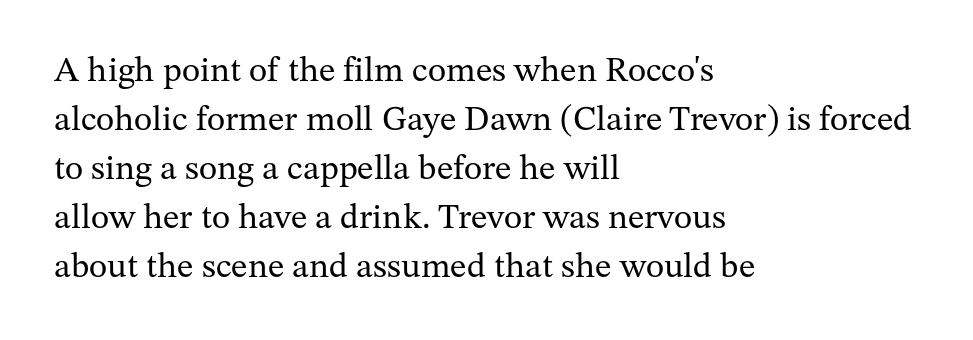
Q: Is the text bold? A: No.
Q: Is the text italic (slanted)? A: No, it is upright.
Q: Is the typeface a serif or a sans-serif typeface? A: Serif.
Q: Is the text underlined? A: No.
Q: How is the paragraph aligned? A: Left-aligned.
Q: Is the spacing between letters normal or unusually wide? A: Normal.
Q: Is the spacing between lines tight, normal or loose? A: Normal.
Q: Width (condensed, normal, or wide)? A: Normal.
Q: Stroke contrast? A: Medium.
Q: x-height? A: Medium.
Q: Monospaced? A: No.
